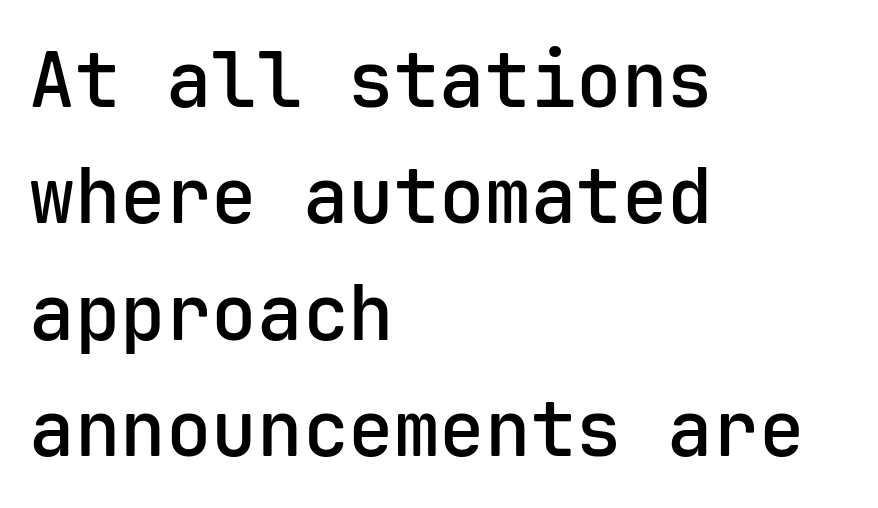
Just letters on the line, the space beneath them empty. Line beginnings align vertically; line endings do not. A normal amount of white space separates one row of letters from the next. No feet cap the strokes, marking this as sans-serif type. Default kerning and tracking; the words read as compact shapes. Does the weight exceed regular? Yes, but only to semibold.
